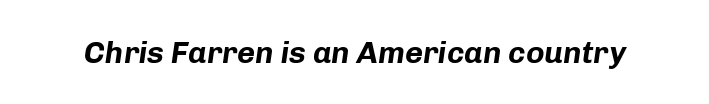
Q: Is the text bold? A: Yes.
Q: Is the text italic (slanted)? A: Yes, it leans right by about 8 degrees.
Q: Is the text underlined? A: No.
Q: Is the spacing between letters normal or unusually wide? A: Normal.
Q: Width (condensed, normal, or wide)? A: Normal.
Q: Stroke contrast? A: Low.
Q: x-height? A: Medium.
Q: Monospaced? A: No.
